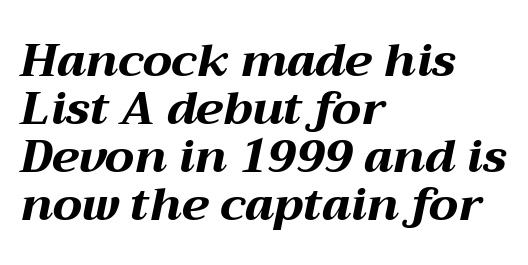
A clean baseline with only descenders dipping below it. The face used here is rendered with its standard letterfit. Vertically, the passage feels compressed, each row crowding the next. Is the type slanted? Yes — the strokes lean at a clear angle.
